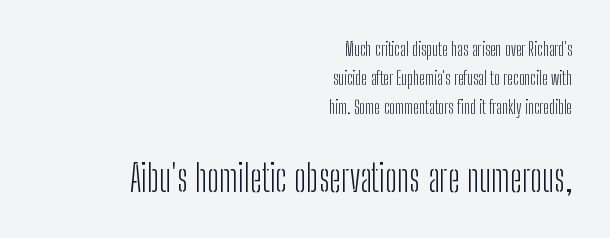
Q: Is the text bold? A: No.
Q: Is the text italic (slanted)? A: No, it is upright.
Q: Is the typeface a serif or a sans-serif typeface? A: Sans-serif.
Q: Is the text underlined? A: No.
Q: How is the paragraph aligned? A: Right-aligned.
Q: Is the spacing between letters normal or unusually wide? A: Normal.
Q: Is the spacing between lines tight, normal or loose? A: Normal.
Q: Which block of text is set in a larger size, the first (top) or the second (bottom)? A: The second (bottom) one.
Q: Width (condensed, normal, or wide)? A: Condensed.
Q: Stroke contrast? A: Low.
Q: x-height? A: Medium.
Q: Monospaced? A: No.
